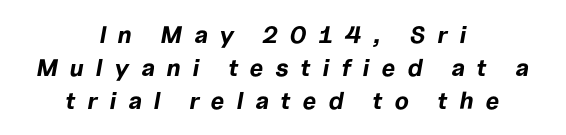
The image shows 24 px bold type, italic (leaning right); set centered, normal line spacing (1.37x), unusually wide letter spacing (+0.5 em), not underlined.
